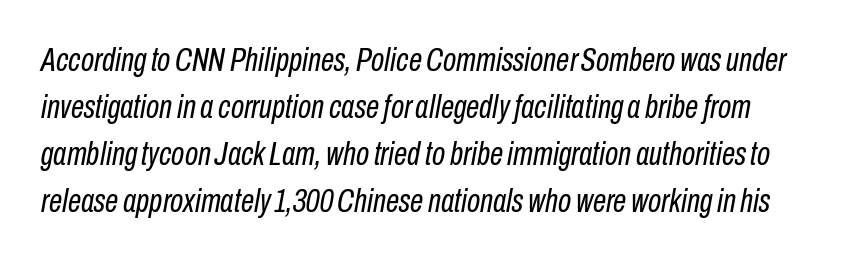
Q: Is the text bold? A: No.
Q: Is the text italic (slanted)? A: Yes, it leans right by about 10 degrees.
Q: Is the text underlined? A: No.
Q: Is the spacing between letters normal or unusually wide? A: Normal.
Q: Is the spacing between lines tight, normal or loose? A: Normal.
Q: Width (condensed, normal, or wide)? A: Condensed.
Q: Stroke contrast? A: Low.
Q: x-height? A: Medium.
Q: Monospaced? A: No.
